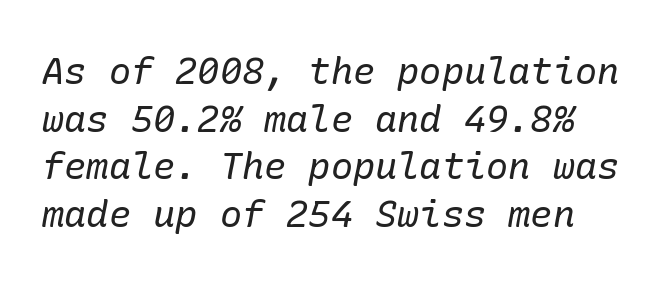
The image shows 37 px regular-weight type, italic (leaning right); set normal line spacing (1.29x), normal letter spacing, not underlined; low stroke contrast and a medium x-height.
